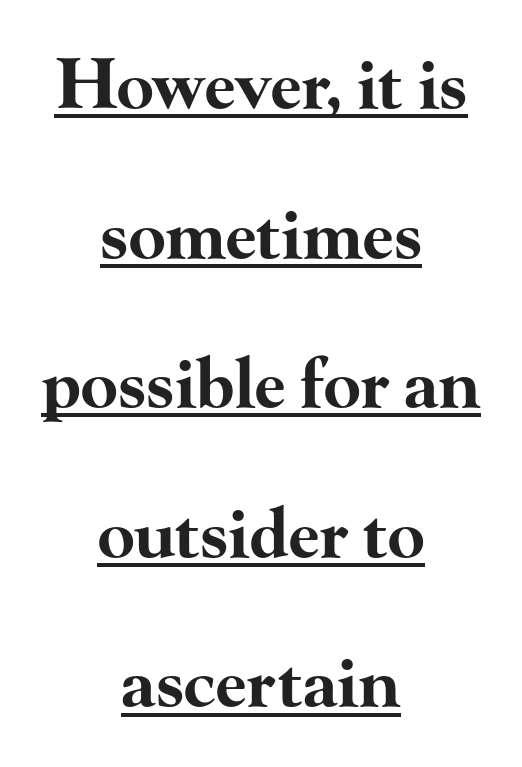
Thick stems and heavy bowls — unmistakably bold. Regarding leading, the lines here are spaced well apart. The type is set solid horizontally, with unmodified tracking. Proportional: the letters do not fall into vertical columns. This rendering employs a face with finishing strokes, i.e., a serif.
